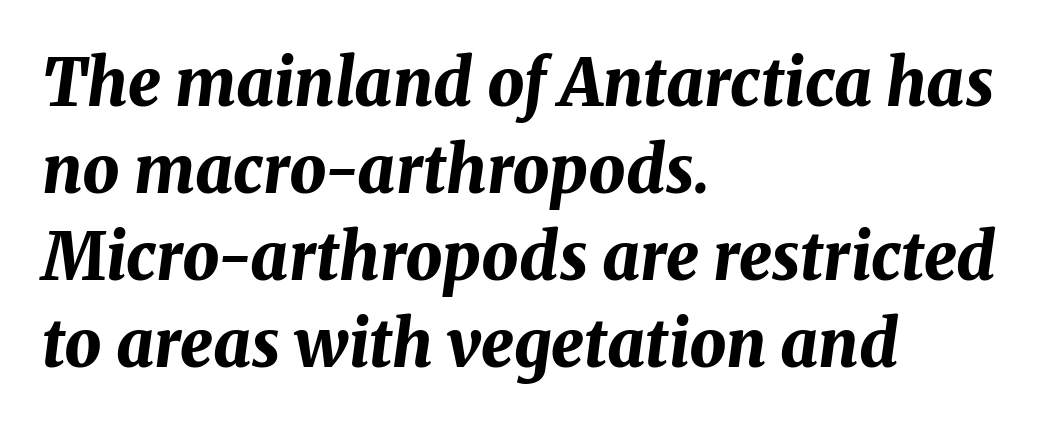
The image shows 65 px bold type, italic (leaning right); set left-aligned, normal line spacing (1.34x), normal letter spacing, not underlined; medium stroke contrast and a medium x-height.
